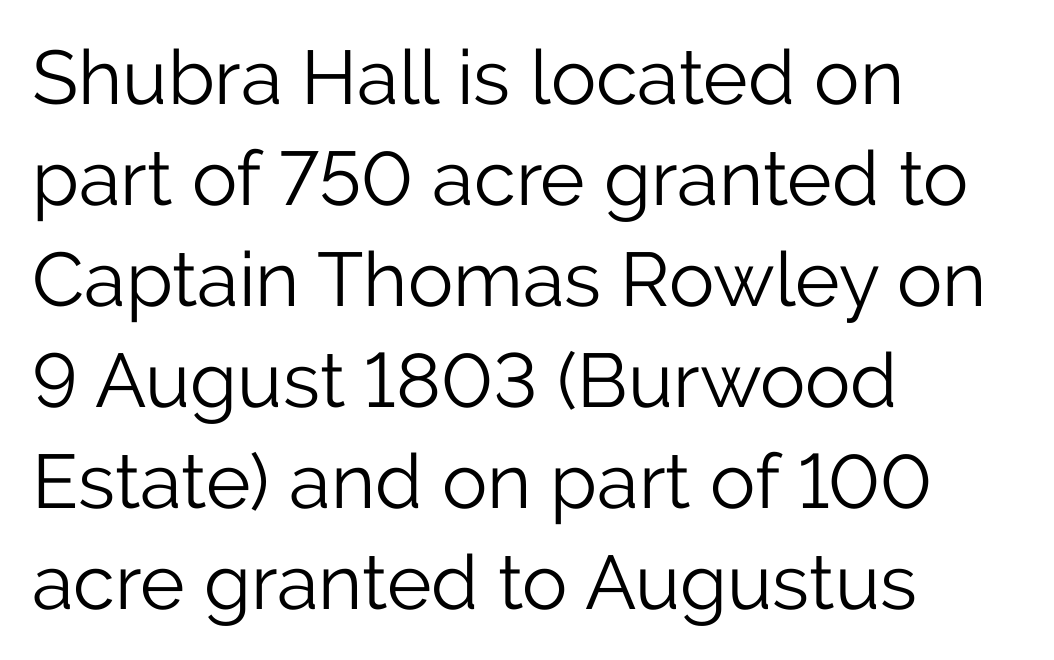
The image shows 76 px light sans-serif type, upright; set left-aligned, normal line spacing (1.33x), normal letter spacing, not underlined; low stroke contrast and a medium x-height.
